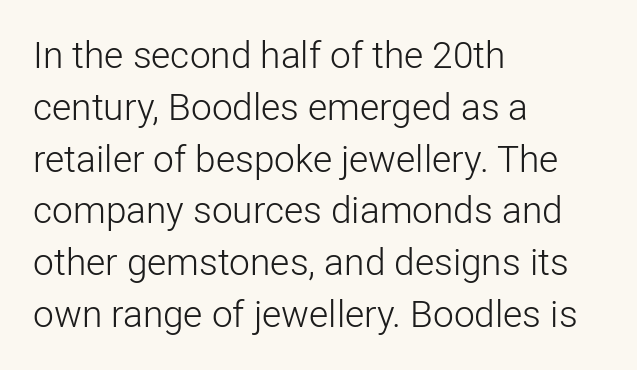
{"serif": "no", "italic": "no", "bold": "no", "weight": "light", "width": "normal", "stroke_contrast": "low", "x_height": "medium", "monospaced": "no", "underline": "no", "align": "left", "line_spacing": "normal", "line_spacing_ratio": 1.4, "letter_spacing": "normal", "letter_spacing_em": 0.0, "glyph_px": 37}
